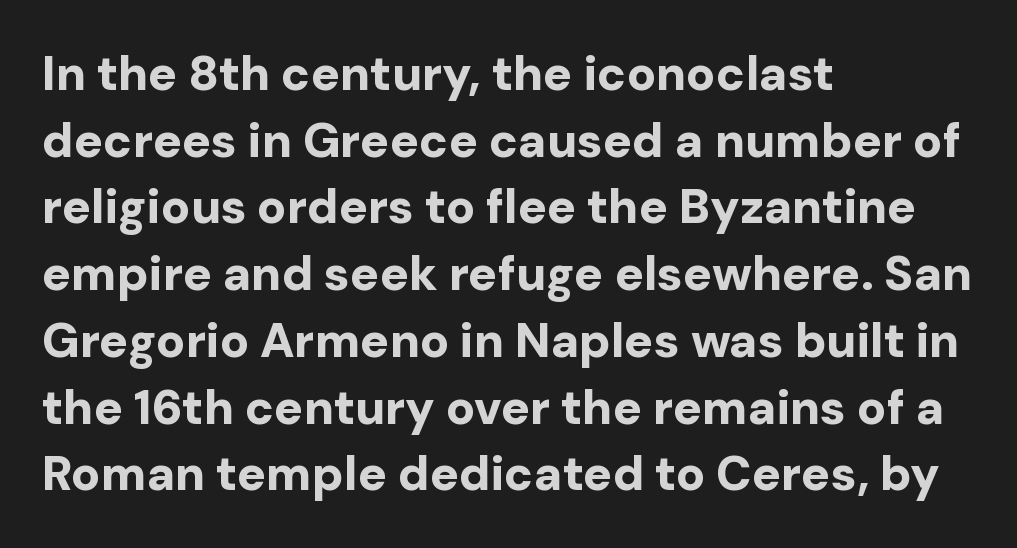
This sample has the flowing, uneven cadence of proportional lettering. Spacing between characters is what you'd get straight out of the box. The lines are quadded left. Designer's note — italics off, roman on. On the weight axis this lands at bold, roughly 700.
